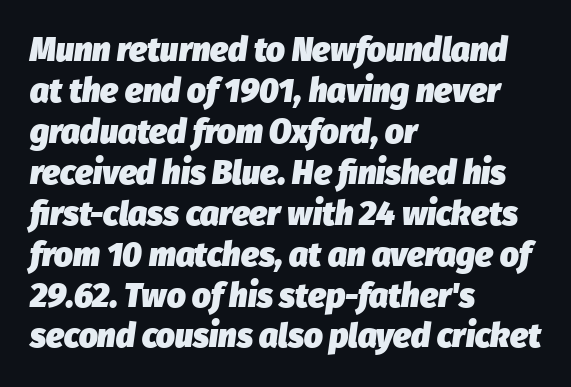
The image shows 33 px heavy type, italic (leaning right); set left-aligned, line spacing 1.24x, normal letter spacing, not underlined; low stroke contrast and a medium x-height.
